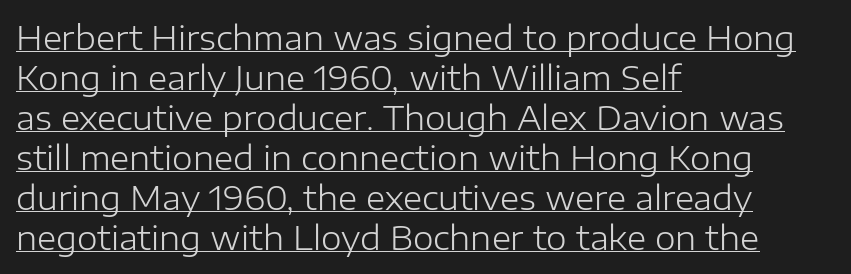
{"serif": "no", "italic": "no", "bold": "no", "weight": "light", "width": "normal", "stroke_contrast": "low", "x_height": "medium", "monospaced": "no", "underline": "yes", "align": "left", "line_spacing_ratio": 1.21, "letter_spacing": "normal", "letter_spacing_em": 0.0, "glyph_px": 33}
